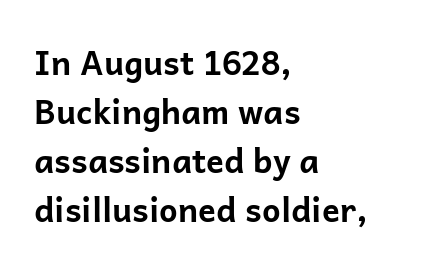
Just letters on the line, the space beneath them empty. Font category for this specimen: sans-serif. Proportional: the letters do not fall into vertical columns. Does extra space separate the letters? No, they use regular spacing. How would I describe the line gaps? Plain and ordinary.
